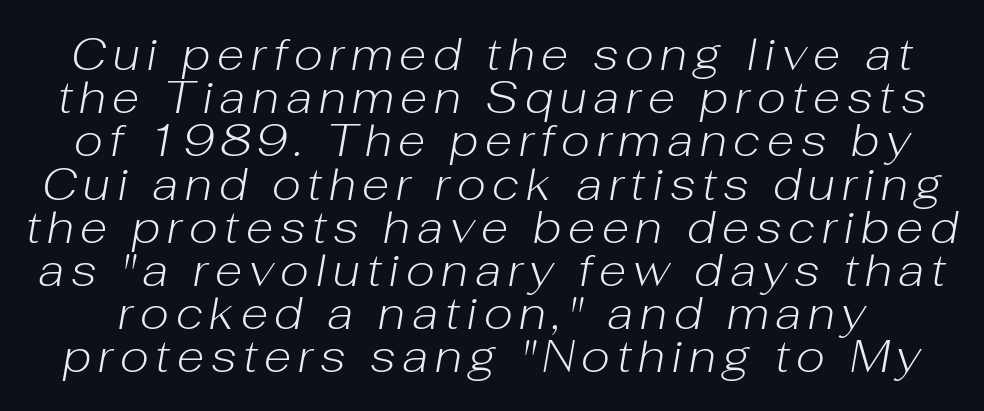
Q: Is the text bold? A: No.
Q: Is the text italic (slanted)? A: Yes, it leans right by about 10 degrees.
Q: Is the text underlined? A: No.
Q: Is the spacing between lines tight, normal or loose? A: Tight.
Q: Width (condensed, normal, or wide)? A: Normal.
Q: Stroke contrast? A: Low.
Q: x-height? A: Medium.
Q: Monospaced? A: No.
